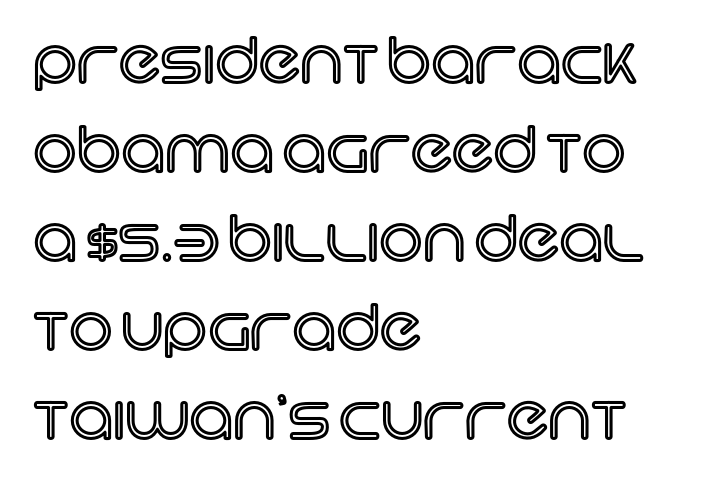
{"italic": "no", "width": "normal", "x_height": "large", "monospaced": "no", "underline": "no", "align": "left", "line_spacing": "normal", "line_spacing_ratio": 1.46, "letter_spacing": "normal", "letter_spacing_em": 0.0, "glyph_px": 61}
